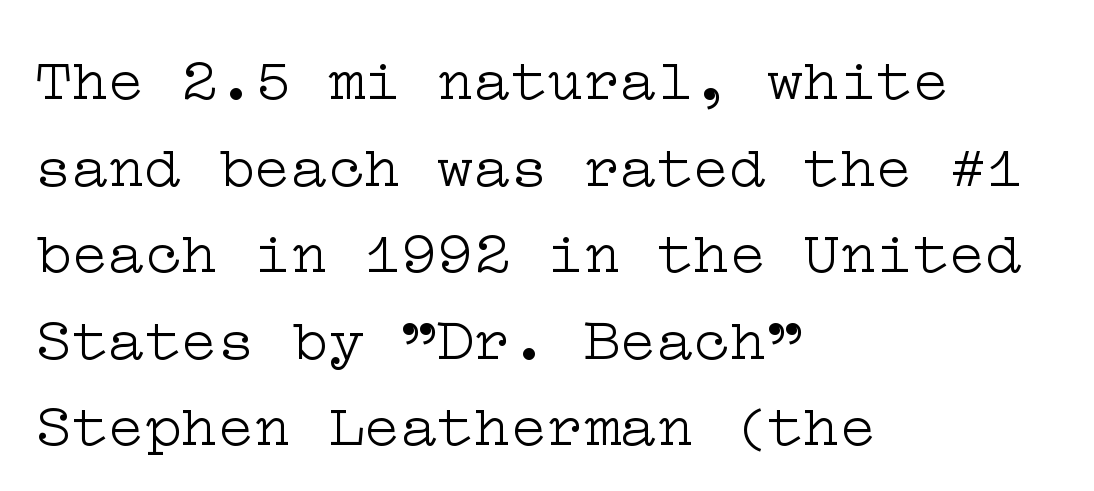
Q: Is the text bold? A: No.
Q: Is the text italic (slanted)? A: No, it is upright.
Q: Is the typeface a serif or a sans-serif typeface? A: Serif.
Q: Is the text underlined? A: No.
Q: How is the paragraph aligned? A: Left-aligned.
Q: Is the spacing between letters normal or unusually wide? A: Normal.
Q: Is the spacing between lines tight, normal or loose? A: Normal.
Q: Width (condensed, normal, or wide)? A: Wide.
Q: Stroke contrast? A: Low.
Q: x-height? A: Medium.
